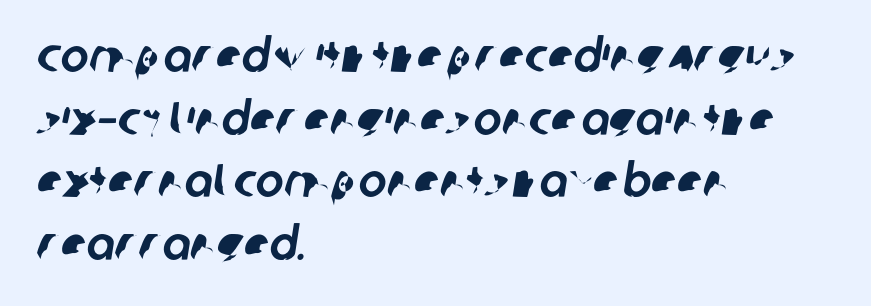
Q: Is the typeface a serif or a sans-serif typeface? A: Sans-serif.
Q: Is the text underlined? A: No.
Q: How is the paragraph aligned? A: Left-aligned.
Q: Is the spacing between letters normal or unusually wide? A: Normal.
Q: Is the spacing between lines tight, normal or loose? A: Normal.
Q: Width (condensed, normal, or wide)? A: Normal.
Q: Stroke contrast? A: Low.
Q: x-height? A: Large.
Q: Monospaced? A: No.
